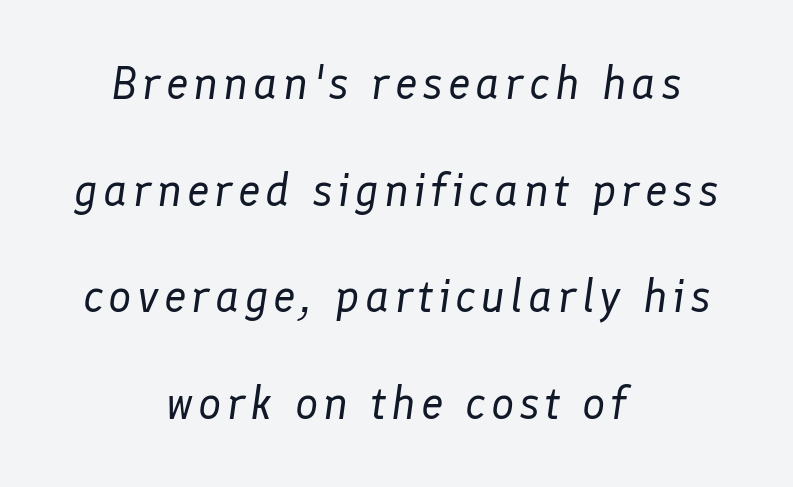
{"italic": "yes", "lean": "right", "slant_degrees": 8, "bold": "no", "weight": "regular", "width": "normal", "stroke_contrast": "low", "x_height": "medium", "monospaced": "no", "underline": "no", "align": "center", "line_spacing": "loose", "line_spacing_ratio": 2.32, "glyph_px": 46}
